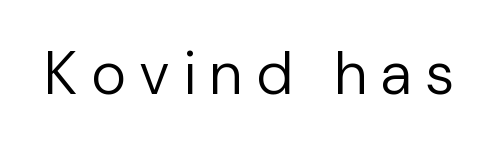
Q: Is the text bold? A: No.
Q: Is the text italic (slanted)? A: No, it is upright.
Q: Is the typeface a serif or a sans-serif typeface? A: Sans-serif.
Q: Is the text underlined? A: No.
Q: Is the spacing between letters normal or unusually wide? A: Unusually wide.
Q: Width (condensed, normal, or wide)? A: Normal.
Q: Stroke contrast? A: Low.
Q: x-height? A: Medium.
Q: Monospaced? A: No.
